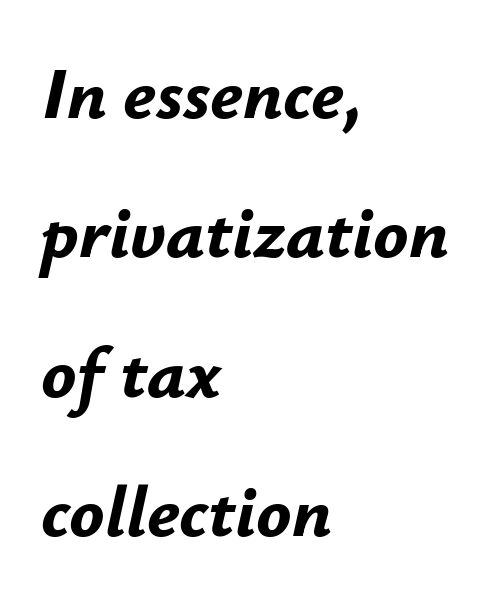
The image shows 73 px bold type, italic (leaning right); set left-aligned, loose line spacing (1.91x), normal letter spacing, not underlined; low stroke contrast and a small x-height.
